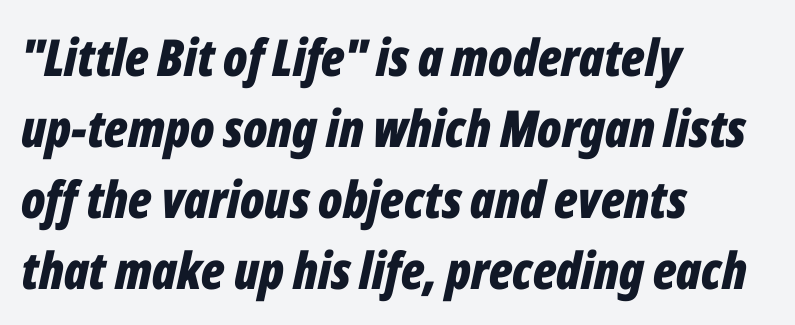
Character widths vary here, with narrow letters taking less room than wide ones. The foot of each line stays bare and open. The rows are spaced the way most documents space them. Between one letter and the next there's only the usual sliver of space.
